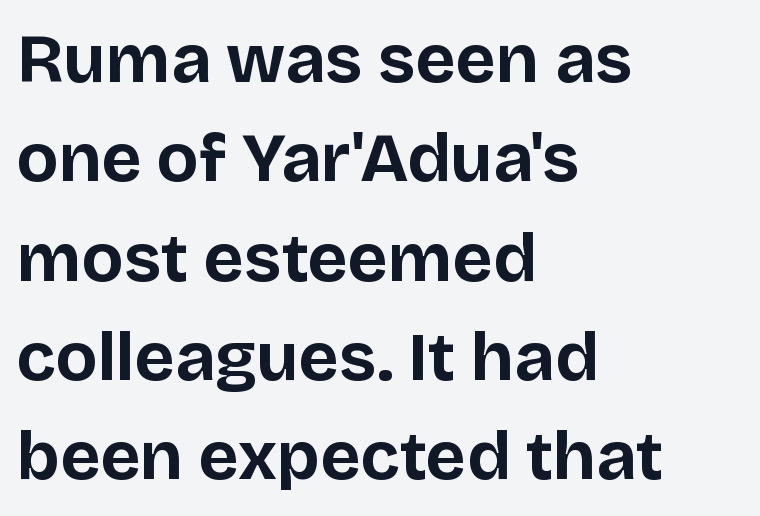
Varying glyph widths throughout — classic text-font behaviour. Each letter's strokes conclude bluntly, with no projecting serifs. These lines carry a lot of weight — the face is fully bold. The baseline area is clear.
